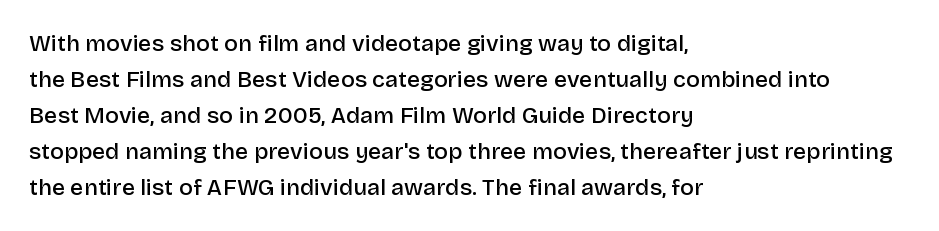
Q: Is the text bold? A: Semi-bold.
Q: Is the text italic (slanted)? A: No, it is upright.
Q: Is the text underlined? A: No.
Q: How is the paragraph aligned? A: Left-aligned.
Q: Is the spacing between letters normal or unusually wide? A: Normal.
Q: Is the spacing between lines tight, normal or loose? A: Normal.
